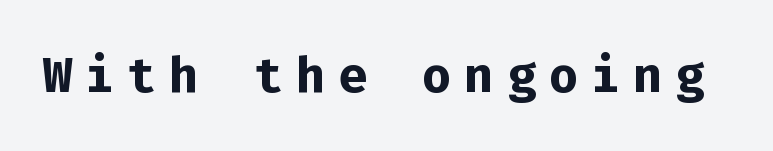
Fixed-width glyphs throughout — classic coding-font behaviour. Each letter's strokes conclude bluntly, with no projecting serifs. The characters look thick and weighty, a clear bold. The lettering stays uniformly vertical, giving the passage a roman look. This rendering features lettering with no underline.
